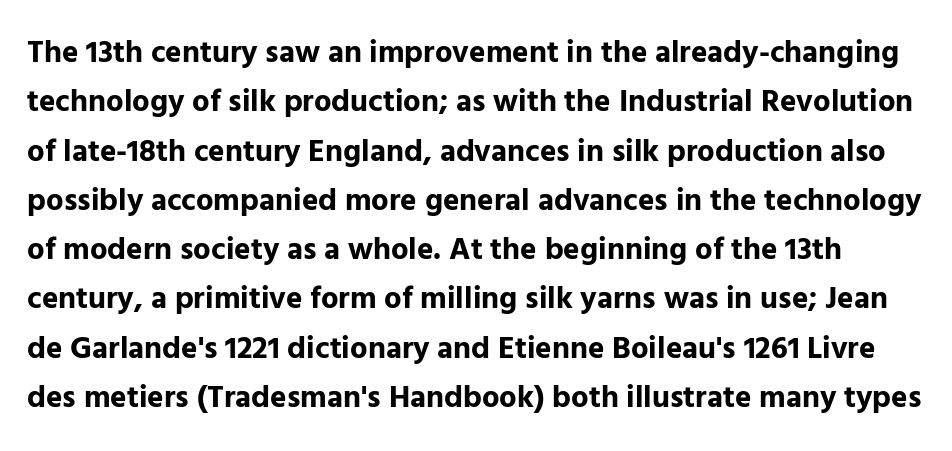
{"serif": "no", "italic": "no", "bold": "yes", "weight": "bold", "width": "normal", "stroke_contrast": "low", "x_height": "medium", "monospaced": "no", "underline": "no", "line_spacing": "normal", "line_spacing_ratio": 1.59, "letter_spacing": "normal", "letter_spacing_em": 0.0, "glyph_px": 31}
